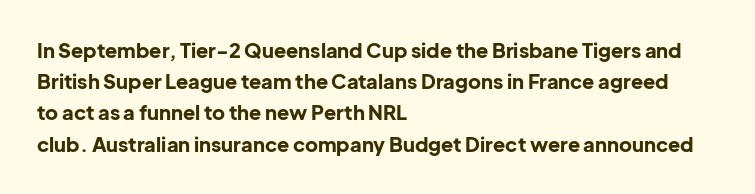
Beneath every word, the page is bare. The letterforms sit shoulder to shoulder at normal distance. The typesetter chose a ragged-right arrangement here. What weight is shown? A full bold with thick strokes.
